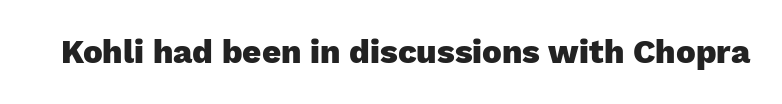
The letters advance in unequal steps, a hallmark of proportional type. Serifs: no, the terminals of the letterforms are clean. The lettering stays uniformly vertical, giving the passage a roman look. How are the letters spaced? Ordinarily, with no added tracking. Only glyphs here, with clear space below each row.
